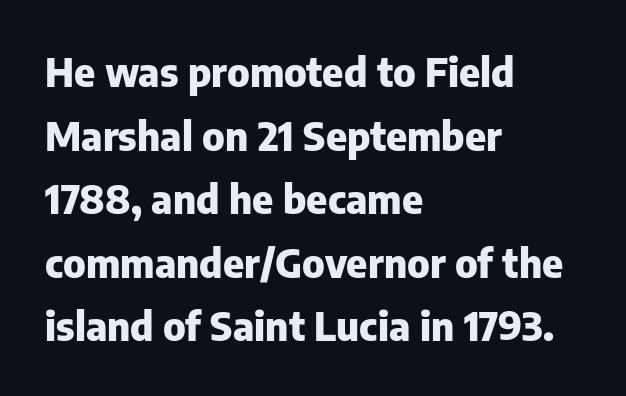
The image shows 40 px heavy sans-serif type, upright; set left-aligned, normal line spacing (1.59x), normal letter spacing, not underlined; low stroke contrast and a medium x-height.
